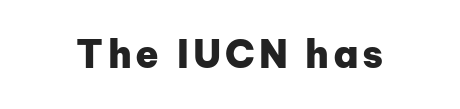
Serifs: no, the terminals of the letterforms are clean. Glance below the letters and you will spot only blank space. Is there any slant? The stems are plumb. Is this a fixed-width face? No — the glyphs have proportional, varying widths.
